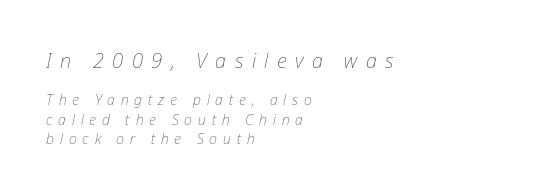
Q: Is the text bold? A: No.
Q: Is the text italic (slanted)? A: Yes, it leans right by about 12 degrees.
Q: Is the text underlined? A: No.
Q: How is the paragraph aligned? A: Left-aligned.
Q: Is the spacing between letters normal or unusually wide? A: Unusually wide.
Q: Is the spacing between lines tight, normal or loose? A: Normal.
Q: Which block of text is set in a larger size, the first (top) or the second (bottom)? A: The first (top) one.
